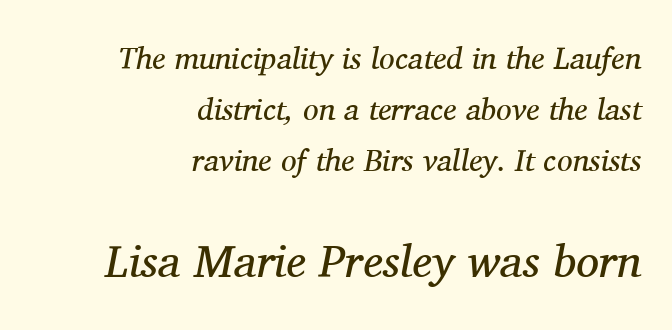
The image shows 46 px regular-weight serif type, italic (leaning right); set right-aligned, normal line spacing (1.65x), normal letter spacing, not underlined; the second (bottom) block is 1.48x larger; medium stroke contrast and a medium x-height.
